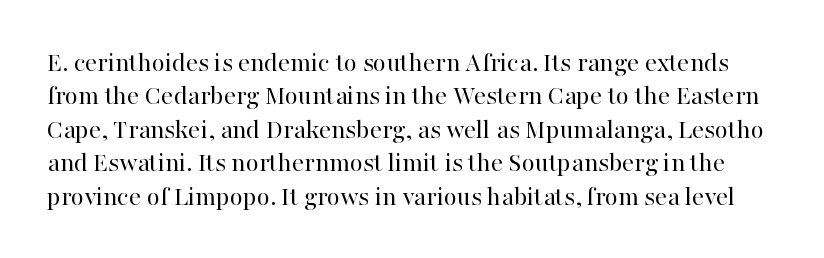
Q: Is the text bold? A: No.
Q: Is the text italic (slanted)? A: No, it is upright.
Q: Is the text underlined? A: No.
Q: Is the spacing between letters normal or unusually wide? A: Normal.
